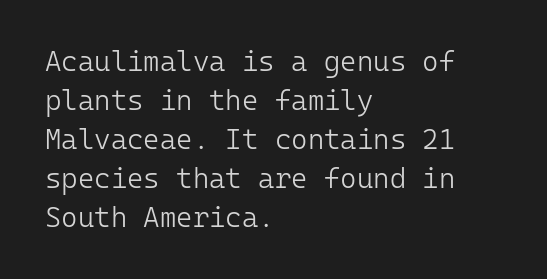
{"serif": "no", "italic": "no", "bold": "no", "weight": "light", "width": "normal", "stroke_contrast": "low", "x_height": "medium", "monospaced": "yes", "underline": "no", "align": "left", "line_spacing": "normal", "line_spacing_ratio": 1.39, "letter_spacing": "normal", "letter_spacing_em": 0.0, "glyph_px": 28}
